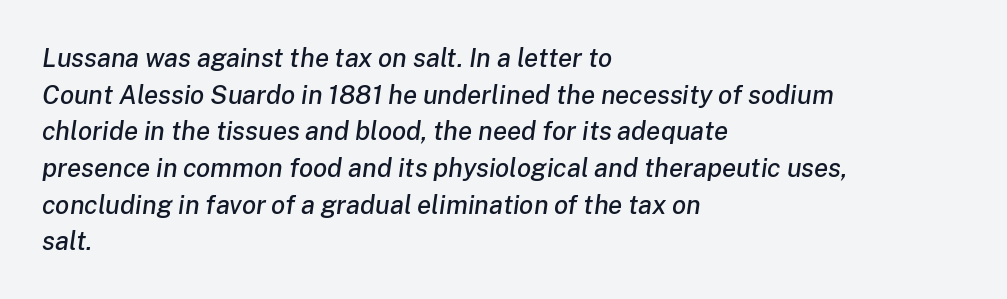
Q: Is the text italic (slanted)? A: Yes, it leans right by about 8 degrees.
Q: Is the text underlined? A: No.
Q: How is the paragraph aligned? A: Left-aligned.
Q: Is the spacing between letters normal or unusually wide? A: Normal.
Q: Is the spacing between lines tight, normal or loose? A: Normal.
